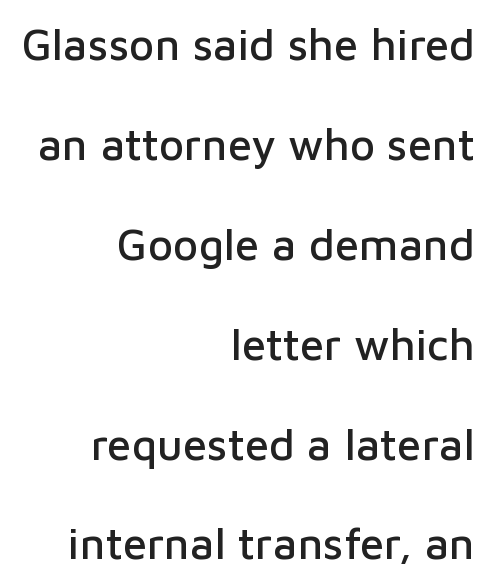
Q: Is the text italic (slanted)? A: No, it is upright.
Q: Is the typeface a serif or a sans-serif typeface? A: Sans-serif.
Q: Is the text underlined? A: No.
Q: How is the paragraph aligned? A: Right-aligned.
Q: Is the spacing between letters normal or unusually wide? A: Normal.
Q: Is the spacing between lines tight, normal or loose? A: Loose.
Q: Width (condensed, normal, or wide)? A: Normal.
Q: Stroke contrast? A: Low.
Q: x-height? A: Medium.
Q: Monospaced? A: No.
